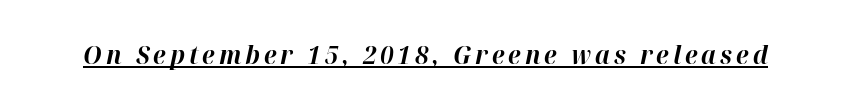
The face used here appears with an underline applied. Every character sits at an angle, as italics do. The font is running at its bold setting.
